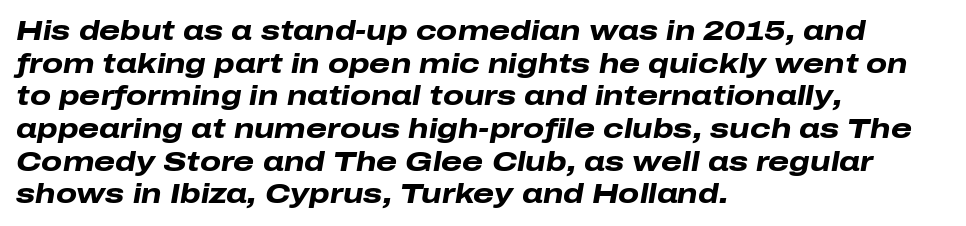
The image shows 27 px bold type, italic (leaning right); set left-aligned, line spacing 1.21x, normal letter spacing, not underlined.
